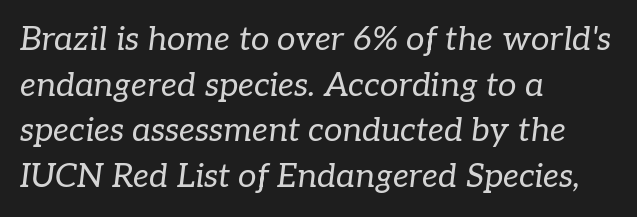
Q: Is the text bold? A: No.
Q: Is the text italic (slanted)? A: Yes, it leans right by about 7 degrees.
Q: Is the typeface a serif or a sans-serif typeface? A: Serif.
Q: Is the text underlined? A: No.
Q: How is the paragraph aligned? A: Left-aligned.
Q: Is the spacing between letters normal or unusually wide? A: Normal.
Q: Is the spacing between lines tight, normal or loose? A: Normal.
Q: Width (condensed, normal, or wide)? A: Normal.
Q: Stroke contrast? A: Low.
Q: x-height? A: Medium.
Q: Monospaced? A: No.
